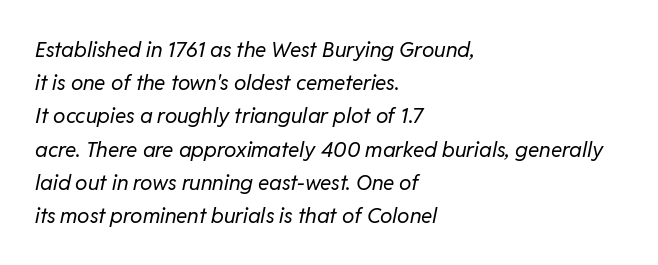
The image shows 21 px text type, italic (leaning right); set left-aligned, normal line spacing (1.58x), normal letter spacing, not underlined.
